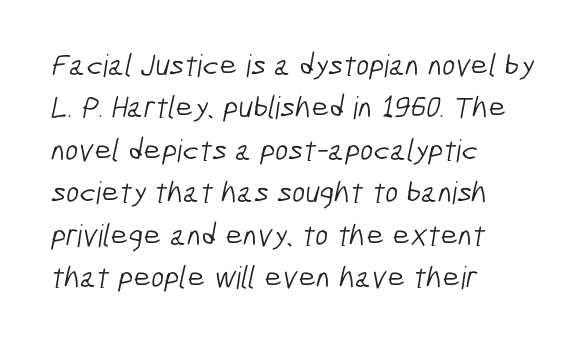
{"serif": "no", "bold": "no", "weight": "light", "width": "condensed", "stroke_contrast": "low", "x_height": "medium", "monospaced": "no", "underline": "no", "align": "left", "line_spacing": "normal", "line_spacing_ratio": 1.37, "letter_spacing": "normal", "letter_spacing_em": 0.0, "glyph_px": 31}
